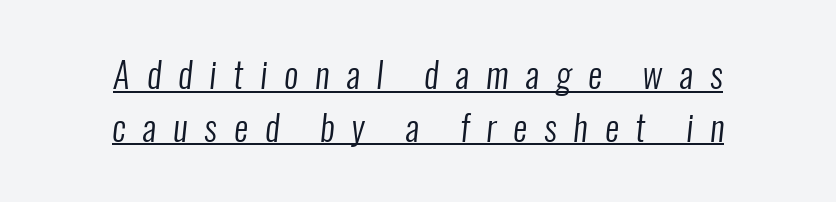
Whoever set this chose a conventional vertical rhythm. Spacing verdict: proportional, widths tailored to each character. Spacing between characters has been opened up far beyond the box default. Is this a heavy cut? Hardly; it is regular or lighter. Note: no serifs on the glyphs. The passage is arranged like a title page — every line centered.
